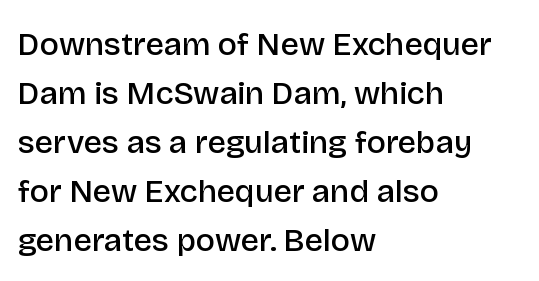
{"serif": "no", "italic": "no", "bold": "semi", "weight": "semibold", "width": "normal", "stroke_contrast": "low", "x_height": "large", "monospaced": "no", "underline": "no", "align": "left", "line_spacing": "normal", "line_spacing_ratio": 1.53, "letter_spacing": "normal", "letter_spacing_em": 0.0, "glyph_px": 32}
